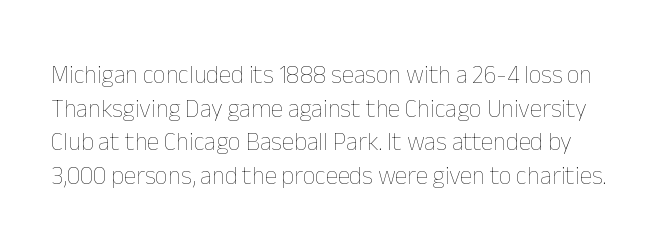
The image shows 25 px text type, upright; set normal line spacing (1.35x), normal letter spacing, not underlined.
